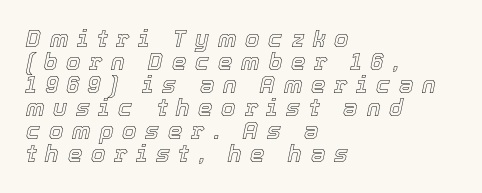
The image shows 23 px text type, italic (leaning right); set left-aligned, tight line spacing (1.0x), unusually wide letter spacing (+0.38 em), not underlined.
